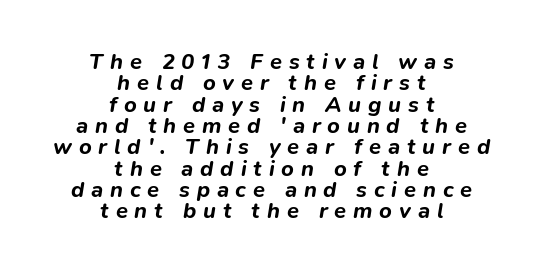
{"italic": "yes", "lean": "right", "slant_degrees": 9, "bold": "yes", "underline": "no", "align": "center", "line_spacing": "tight", "line_spacing_ratio": 0.97, "letter_spacing": "wide", "letter_spacing_em": 0.31, "glyph_px": 22}
